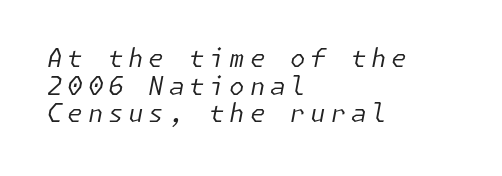
The image shows 25 px text type, italic (leaning right); set left-aligned, tight line spacing (1.11x), not underlined.
